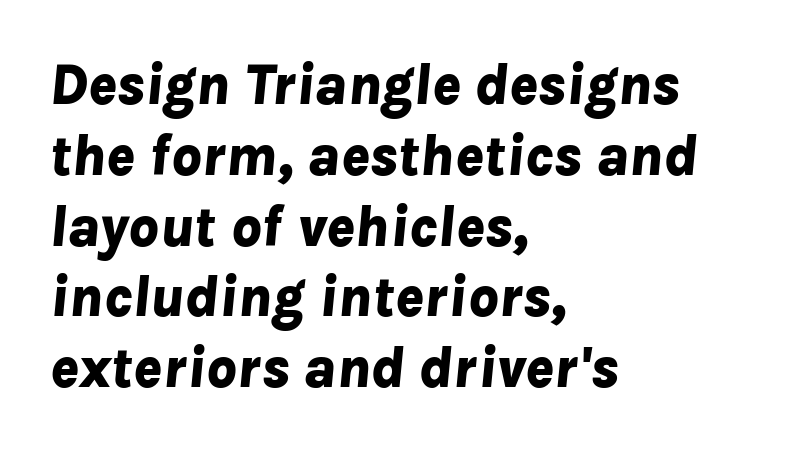
This sample has the flowing, uneven cadence of proportional lettering. Students, this is bold: see how much ink each stroke carries. The specimen reads as italic at a glance. The string is rendered with underlining switched off. Nobody touched the tracking dial on this one.
